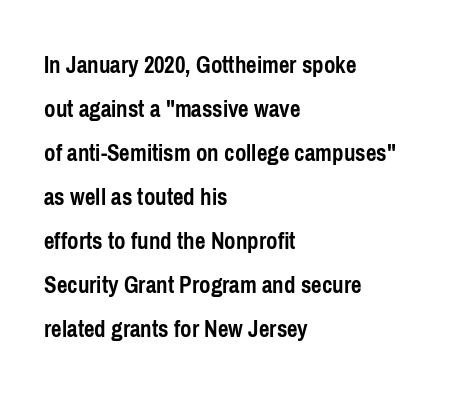
Horizontal alignment here is leftward, the default for most running prose. Does the weight exceed regular? Yes, all the way to bold. Look at the tracking — it's just the regular setting, nothing added. Anything drawn beneath the words? Only blank space.
